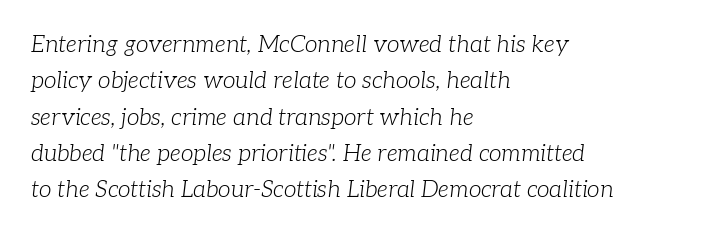
This rendering uses left alignment, leaving the right contour irregular. Glyph-to-glyph distance matches everyday printed text. The space beneath each line is pristine and unruled. Is there much room between lines? A standard amount, neither cramped nor airy. Bold? No — there's no thickening of the strokes.
